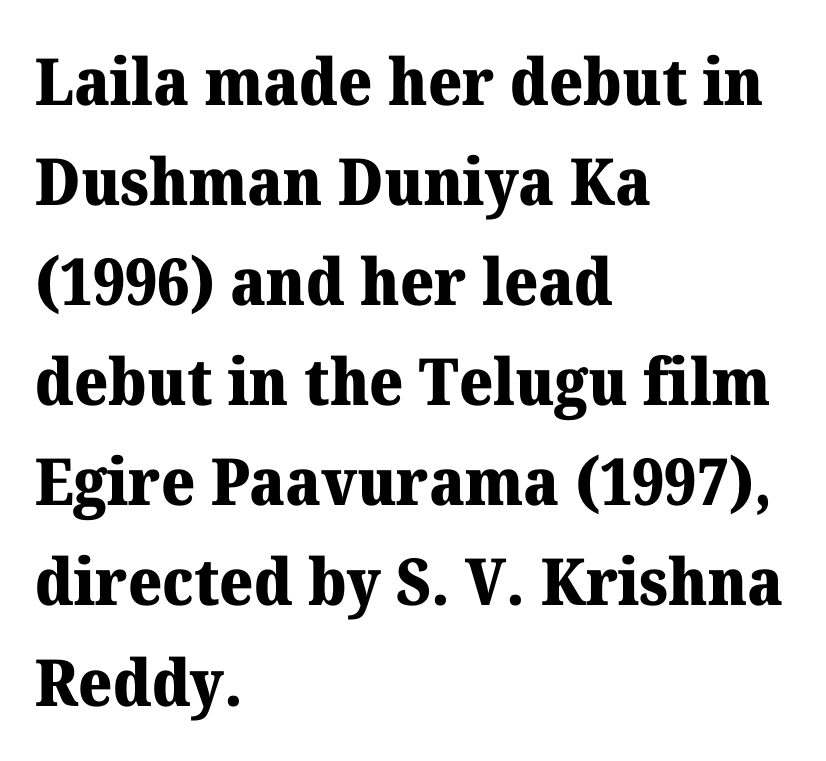
{"serif": "yes", "italic": "no", "bold": "yes", "weight": "heavy", "width": "normal", "stroke_contrast": "medium", "x_height": "medium", "monospaced": "no", "underline": "no", "align": "left", "line_spacing": "normal", "line_spacing_ratio": 1.54, "letter_spacing": "normal", "letter_spacing_em": 0.0, "glyph_px": 65}
